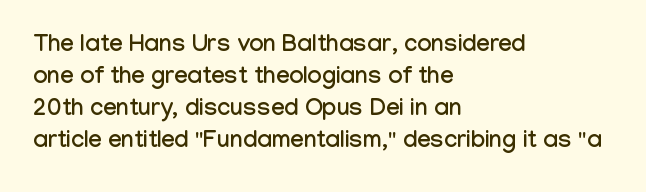
The image shows 24 px text type, upright; set left-aligned, normal line spacing (1.34x), normal letter spacing, not underlined.
